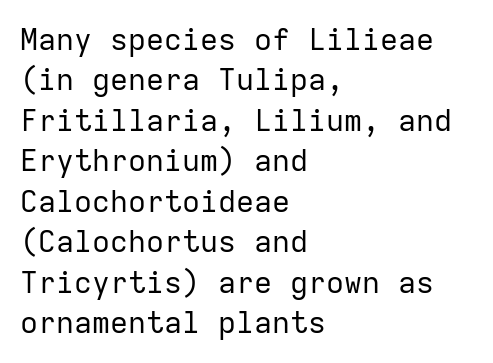
The image shows 30 px regular-weight sans-serif type, upright, monospaced; set left-aligned, normal line spacing (1.35x), normal letter spacing, not underlined; low stroke contrast and a medium x-height.
